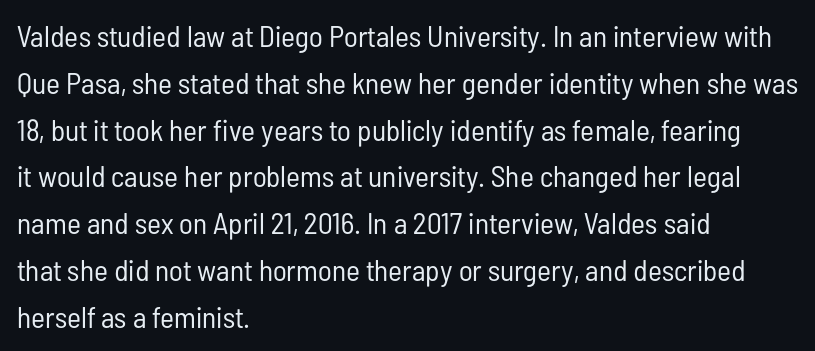
Q: Is the text bold? A: No.
Q: Is the text italic (slanted)? A: No, it is upright.
Q: Is the typeface a serif or a sans-serif typeface? A: Sans-serif.
Q: Is the text underlined? A: No.
Q: How is the paragraph aligned? A: Left-aligned.
Q: Is the spacing between letters normal or unusually wide? A: Normal.
Q: Is the spacing between lines tight, normal or loose? A: Normal.
Q: Width (condensed, normal, or wide)? A: Condensed.
Q: Stroke contrast? A: Low.
Q: x-height? A: Medium.
Q: Monospaced? A: No.
